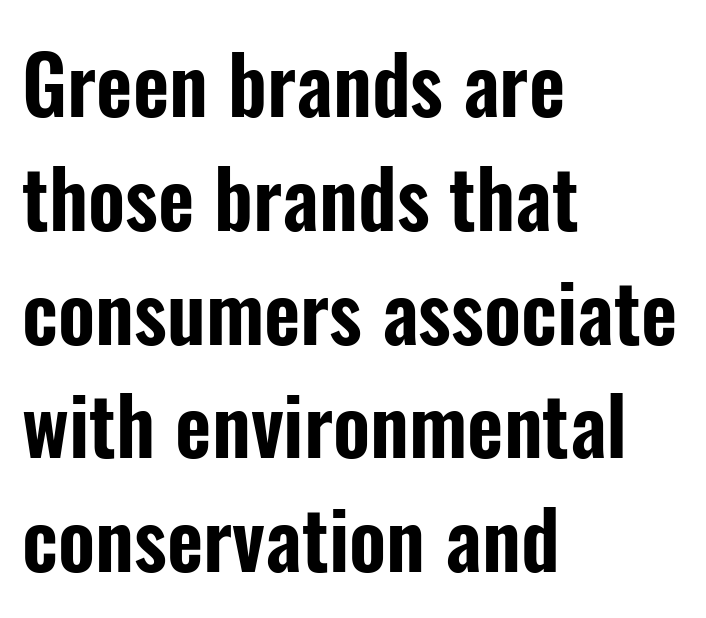
The typography opts for an upright posture over an oblique one. This sample has the flowing, uneven cadence of proportional lettering. Tracking here is standard; glyphs follow each other at the usual distance. The rows are spaced the way most documents space them. These lines stack with their left ends in a neat column. Check where the strokes stop: nothing finishes them off — pure sans.
